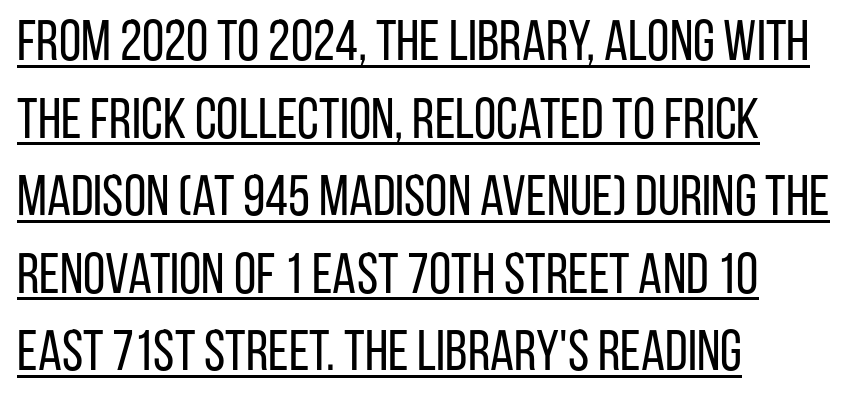
The image shows 57 px regular-weight, condensed sans-serif type, upright; set left-aligned, normal line spacing (1.36x), normal letter spacing, underlined; low stroke contrast and a large x-height.
